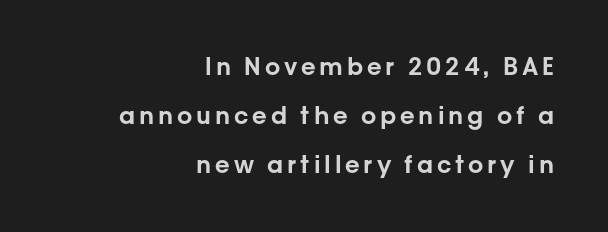
Q: Is the text italic (slanted)? A: No, it is upright.
Q: Is the text underlined? A: No.
Q: How is the paragraph aligned? A: Right-aligned.
Q: Is the spacing between lines tight, normal or loose? A: Loose.
